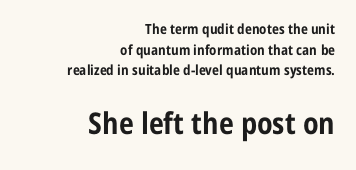
{"serif": "no", "italic": "no", "bold": "yes", "weight": "bold", "width": "condensed", "stroke_contrast": "low", "x_height": "medium", "monospaced": "no", "underline": "no", "align": "right", "line_spacing": "normal", "line_spacing_ratio": 1.47, "letter_spacing": "normal", "letter_spacing_em": 0.0, "larger_block": "second", "size_ratio": 2.14, "glyph_px": 30}
